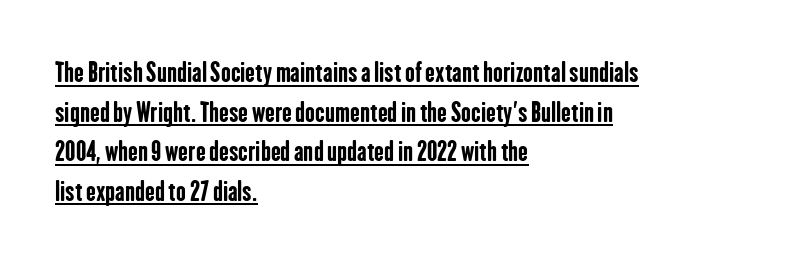
Caption: multi-line text, flush left, ragged right. This rendering features underlined lettering. Honestly, the row spacing looks completely unremarkable. The rendering uses a bold face; every stroke is thick and dark. Compared with typical body copy, the letter spacing here is the same. The letters stand upright; this is a roman face.
